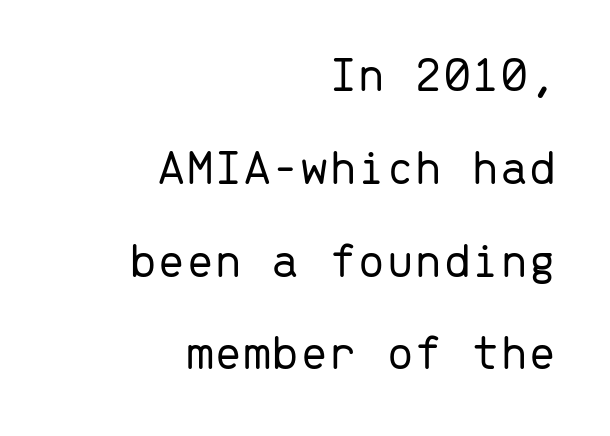
Look at the tracking — it's just the regular setting, nothing added. The typeface has the unassuming heft of standard copy or less. The foot of each line stays bare and open. You could count columns in this text — the font is strictly monospaced. All the whitespace from short lines collects on the left.
